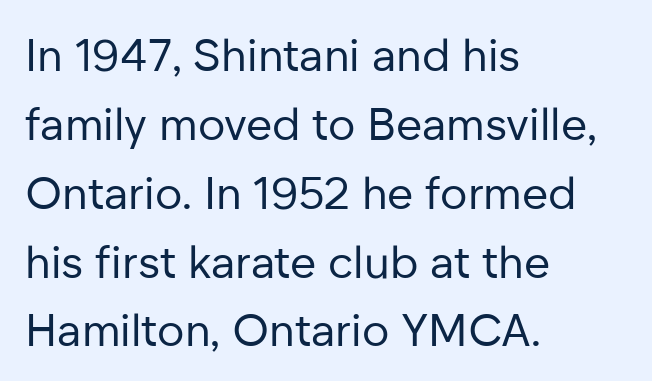
Q: Is the text bold? A: No.
Q: Is the text italic (slanted)? A: No, it is upright.
Q: Is the typeface a serif or a sans-serif typeface? A: Sans-serif.
Q: Is the text underlined? A: No.
Q: How is the paragraph aligned? A: Left-aligned.
Q: Is the spacing between letters normal or unusually wide? A: Normal.
Q: Is the spacing between lines tight, normal or loose? A: Normal.
Q: Width (condensed, normal, or wide)? A: Normal.
Q: Stroke contrast? A: Low.
Q: x-height? A: Medium.
Q: Monospaced? A: No.
